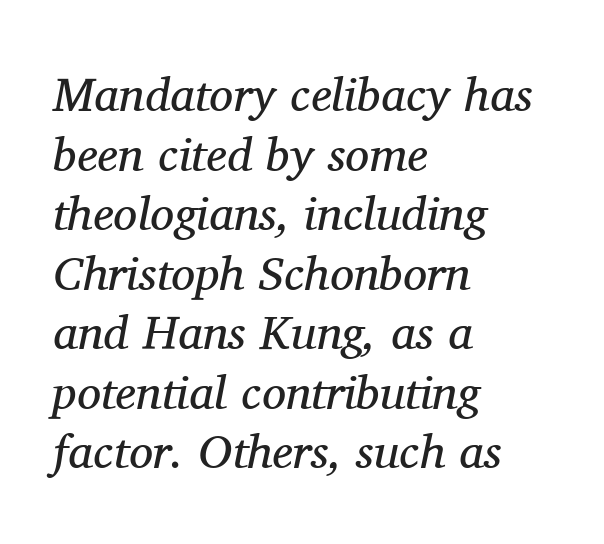
{"serif": "yes", "italic": "yes", "lean": "right", "slant_degrees": 11, "bold": "no", "weight": "regular", "width": "normal", "stroke_contrast": "medium", "x_height": "medium", "monospaced": "no", "underline": "no", "align": "left", "line_spacing_ratio": 1.24, "letter_spacing": "normal", "letter_spacing_em": 0.0, "glyph_px": 48}
